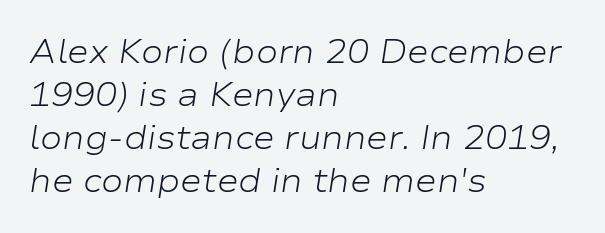
{"italic": "yes", "lean": "right", "slant_degrees": 9, "bold": "no", "weight": "light", "width": "wide", "stroke_contrast": "low", "x_height": "medium", "monospaced": "no", "underline": "no", "align": "left", "line_spacing": "normal", "line_spacing_ratio": 1.3, "letter_spacing": "normal", "letter_spacing_em": 0.0, "glyph_px": 33}
